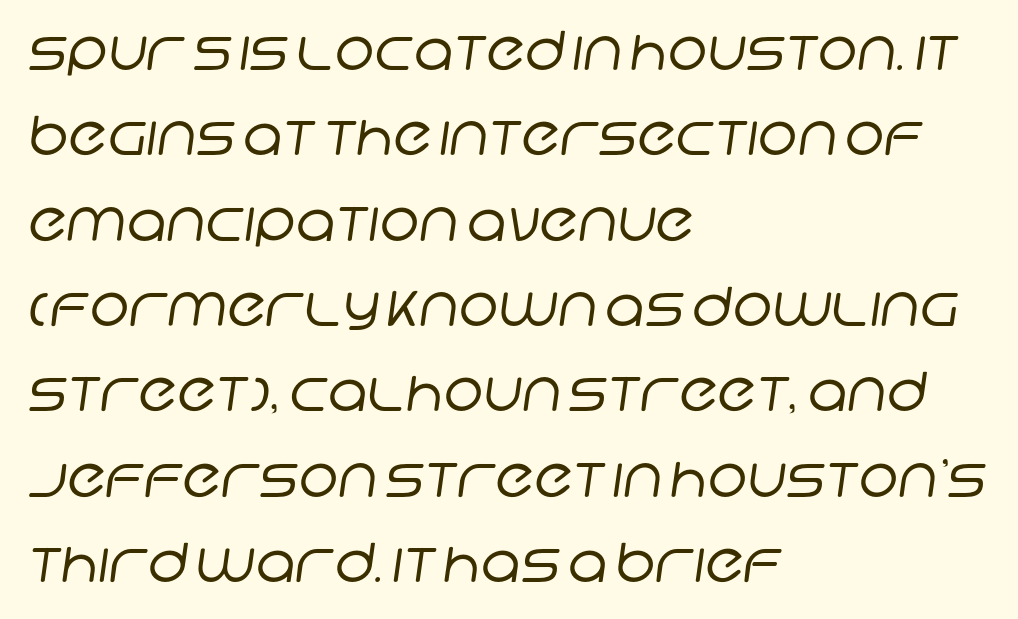
{"serif": "no", "bold": "no", "weight": "regular", "width": "normal", "stroke_contrast": "low", "x_height": "large", "monospaced": "no", "underline": "no", "align": "left", "line_spacing": "normal", "line_spacing_ratio": 1.58, "letter_spacing": "normal", "letter_spacing_em": 0.0, "glyph_px": 54}
